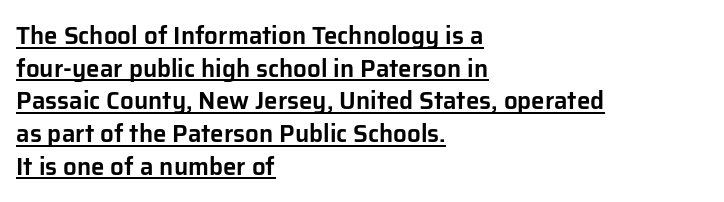
{"italic": "no", "underline": "yes", "align": "left", "line_spacing": "normal", "line_spacing_ratio": 1.36, "letter_spacing": "normal", "letter_spacing_em": 0.0, "glyph_px": 24}
